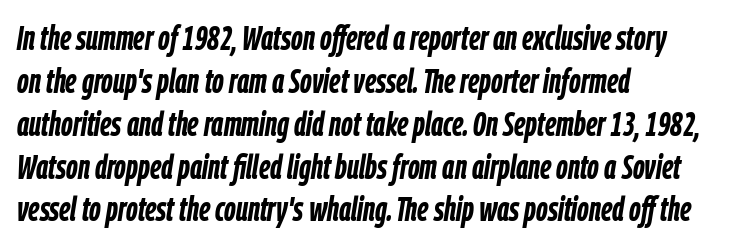
{"italic": "yes", "lean": "right", "slant_degrees": 9, "bold": "yes", "weight": "semibold", "width": "condensed", "stroke_contrast": "low", "x_height": "medium", "monospaced": "no", "underline": "no", "align": "left", "line_spacing": "normal", "line_spacing_ratio": 1.26, "letter_spacing": "normal", "letter_spacing_em": 0.0, "glyph_px": 34}
